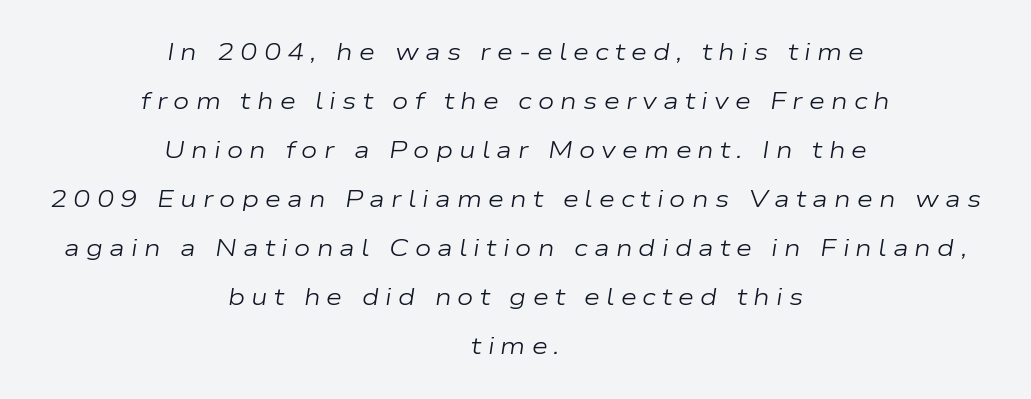
The image shows 23 px text type, italic (leaning right); set centered, loose line spacing (2.13x), unusually wide letter spacing (+0.27 em), not underlined.
